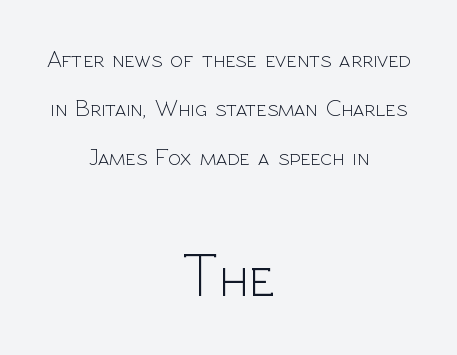
{"serif": "no", "italic": "no", "bold": "no", "weight": "light", "width": "normal", "x_height": "medium", "monospaced": "no", "underline": "no", "align": "center", "line_spacing": "loose", "line_spacing_ratio": 2.04, "letter_spacing": "normal", "letter_spacing_em": 0.0, "larger_block": "second", "size_ratio": 2.54, "glyph_px": 61}
